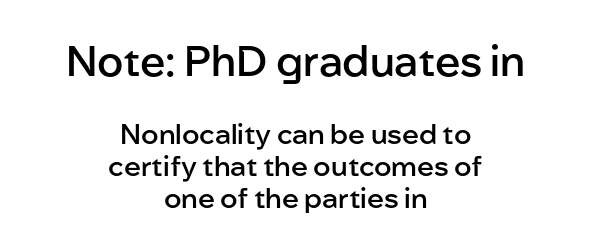
{"serif": "no", "italic": "no", "bold": "semi", "weight": "semibold", "width": "normal", "stroke_contrast": "low", "x_height": "medium", "monospaced": "no", "underline": "no", "align": "center", "line_spacing": "tight", "line_spacing_ratio": 1.15, "letter_spacing": "normal", "letter_spacing_em": 0.0, "larger_block": "first", "size_ratio": 1.5, "glyph_px": 42}
